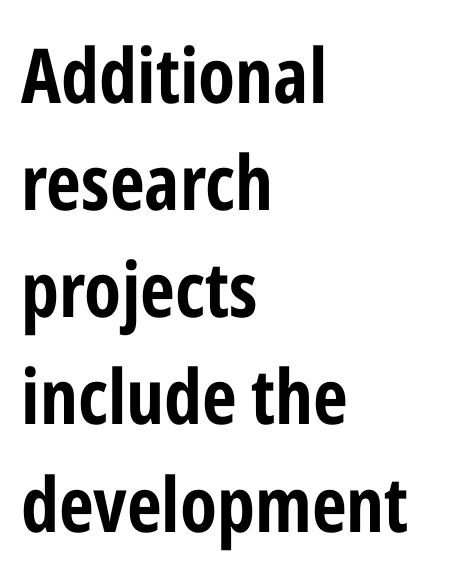
The image shows 76 px condensed sans-serif type, upright; set left-aligned, normal line spacing (1.41x), normal letter spacing, not underlined; low stroke contrast and a medium x-height.
